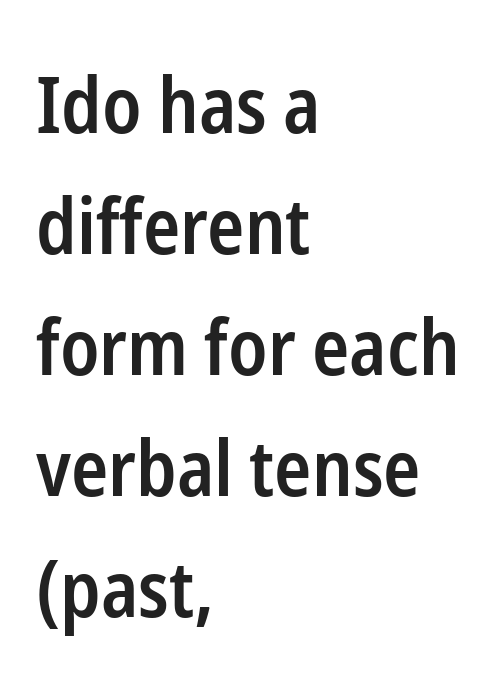
Q: Is the text bold? A: Semi-bold.
Q: Is the text italic (slanted)? A: No, it is upright.
Q: Is the typeface a serif or a sans-serif typeface? A: Sans-serif.
Q: Is the text underlined? A: No.
Q: How is the paragraph aligned? A: Left-aligned.
Q: Is the spacing between letters normal or unusually wide? A: Normal.
Q: Is the spacing between lines tight, normal or loose? A: Normal.
Q: Width (condensed, normal, or wide)? A: Condensed.
Q: Stroke contrast? A: Low.
Q: x-height? A: Medium.
Q: Monospaced? A: No.
